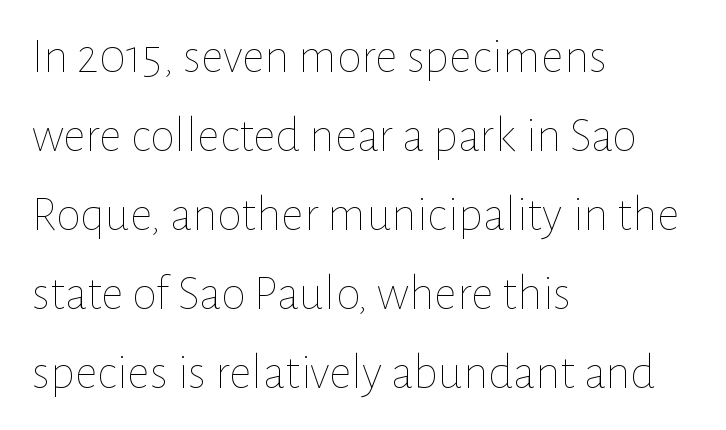
The image shows 50 px thin type, upright; set left-aligned, normal line spacing (1.58x), normal letter spacing, not underlined; low stroke contrast and a medium x-height.
